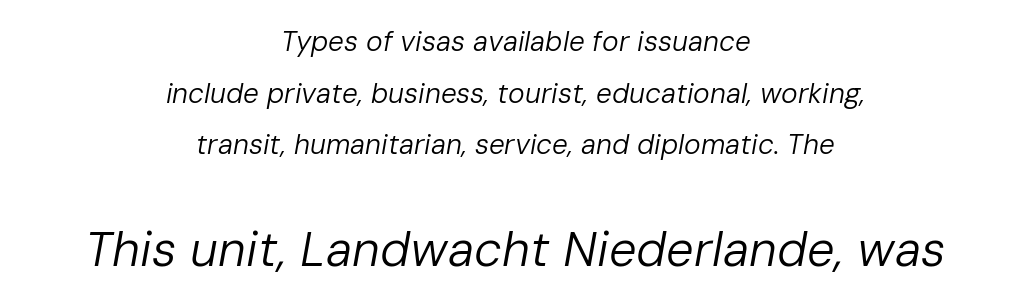
The strokes are not fattened; the text isn't bold. The compositor balanced each line on the midline. The specimen reads as italic at a glance. Between one letter and the next there's only the usual sliver of space. Any mark beneath the type? The region is blank.
